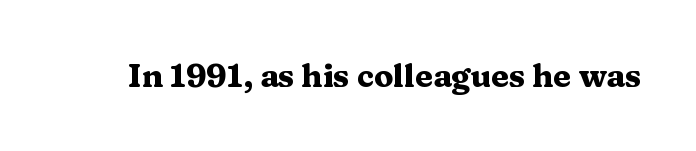
The image shows 32 px heavy, wide serif type, upright; set normal letter spacing, not underlined; medium stroke contrast and a medium x-height.
